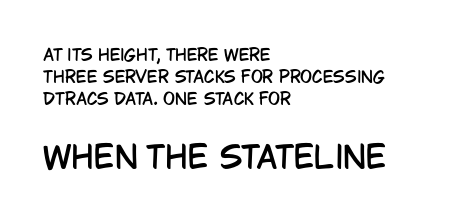
The image shows 31 px condensed sans-serif type, upright; set left-aligned, normal line spacing (1.37x), normal letter spacing, not underlined; the second (bottom) block is 1.94x larger; low stroke contrast and a large x-height.
